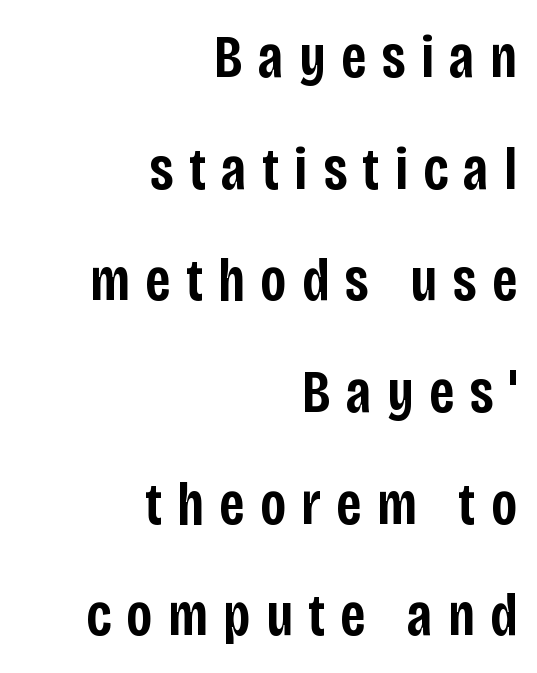
Reading down the block, your eye finds every line finishing at a fixed right position. The face used here is proportionally spaced, like ordinary book or web type. The text was rendered using a sans face with plain stroke endings. Descenders are the only things crossing below the line. If you drew a line through each stem, it would be perfectly vertical. Set as a demibold, roughly 600 on the weight scale.
